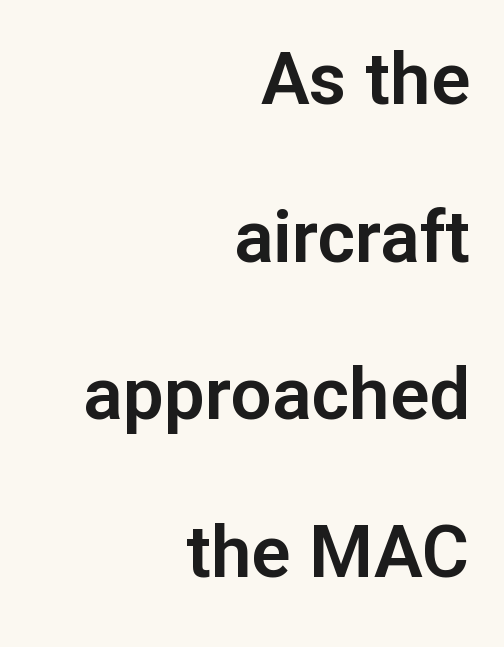
If you measured baseline to baseline, you'd find a long distance. Do the characters align in a grid? No, the font is proportional. The compositor pushed each line to the right boundary. Descenders are the only things crossing below the line.
